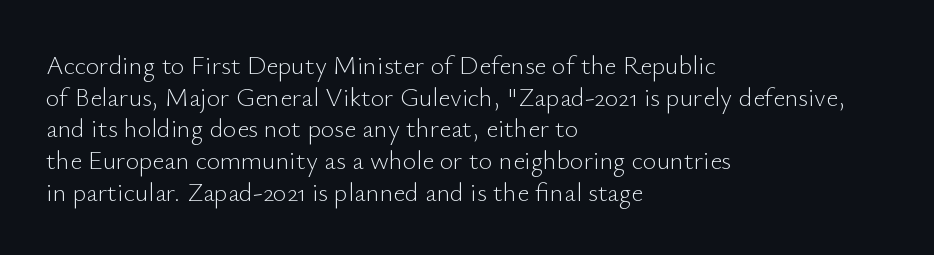
{"italic": "no", "bold": "no", "underline": "no", "align": "left", "line_spacing_ratio": 1.22, "letter_spacing": "normal", "letter_spacing_em": 0.0, "glyph_px": 26}
